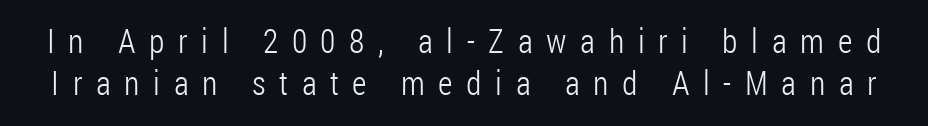
Q: Is the text bold? A: No.
Q: Is the text italic (slanted)? A: No, it is upright.
Q: Is the typeface a serif or a sans-serif typeface? A: Sans-serif.
Q: Is the text underlined? A: No.
Q: Is the spacing between letters normal or unusually wide? A: Unusually wide.
Q: Is the spacing between lines tight, normal or loose? A: Normal.
Q: Width (condensed, normal, or wide)? A: Condensed.
Q: Stroke contrast? A: Low.
Q: x-height? A: Medium.
Q: Monospaced? A: No.
